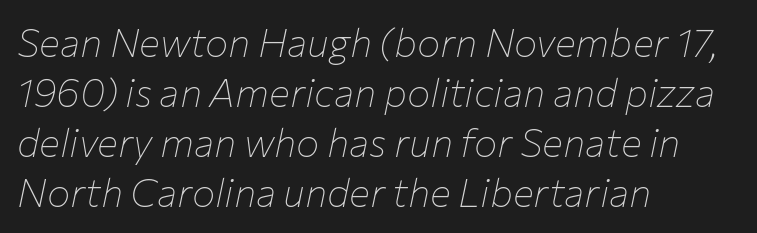
The image shows 39 px thin type, italic (leaning right); set left-aligned, normal line spacing (1.28x), normal letter spacing, not underlined; low stroke contrast and a medium x-height.
